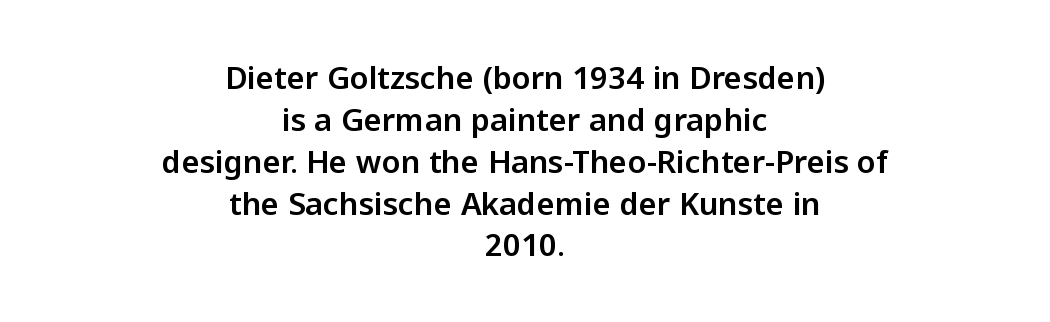
Q: Is the text italic (slanted)? A: No, it is upright.
Q: Is the typeface a serif or a sans-serif typeface? A: Sans-serif.
Q: Is the text underlined? A: No.
Q: How is the paragraph aligned? A: Centered.
Q: Is the spacing between letters normal or unusually wide? A: Normal.
Q: Is the spacing between lines tight, normal or loose? A: Normal.
Q: Width (condensed, normal, or wide)? A: Normal.
Q: Stroke contrast? A: Low.
Q: x-height? A: Medium.
Q: Monospaced? A: No.
